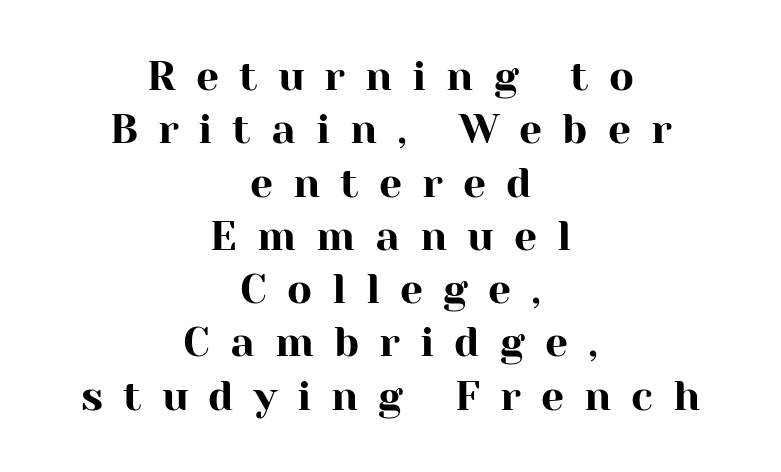
{"serif": "yes", "italic": "no", "width": "normal", "stroke_contrast": "high", "x_height": "medium", "monospaced": "no", "underline": "no", "align": "center", "line_spacing": "normal", "line_spacing_ratio": 1.3, "letter_spacing": "wide", "letter_spacing_em": 0.49, "glyph_px": 41}
